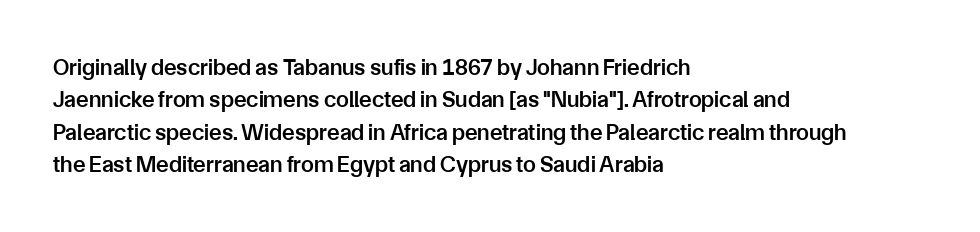
Q: Is the text bold? A: Semi-bold.
Q: Is the text italic (slanted)? A: No, it is upright.
Q: Is the text underlined? A: No.
Q: How is the paragraph aligned? A: Left-aligned.
Q: Is the spacing between letters normal or unusually wide? A: Normal.
Q: Is the spacing between lines tight, normal or loose? A: Normal.
